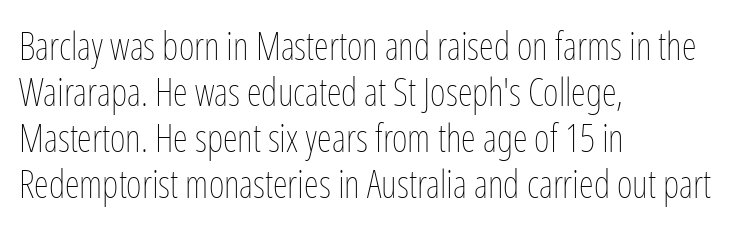
The image shows 38 px thin, condensed type, upright; set left-aligned, line spacing 1.21x, normal letter spacing, not underlined; low stroke contrast and a medium x-height.
